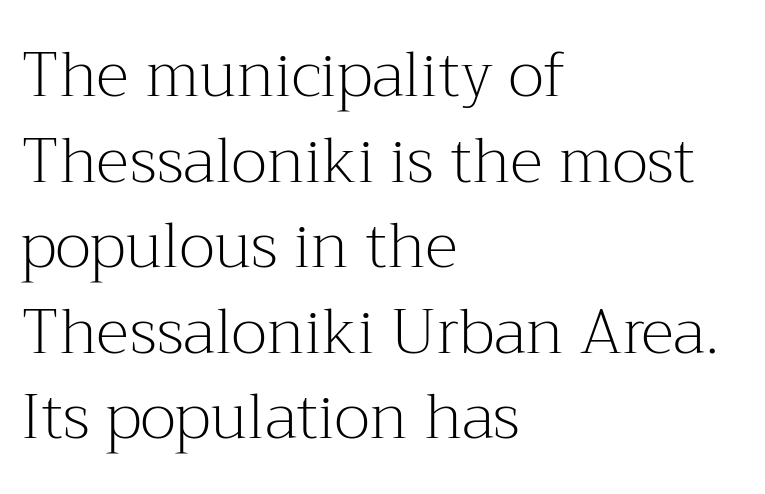
Type without underlining. To sum up the face: it has serifs. The letters advance in unequal steps, a hallmark of proportional type. On a weight scale, this lands at 450 or below. A roman cut, with each character standing at attention.
